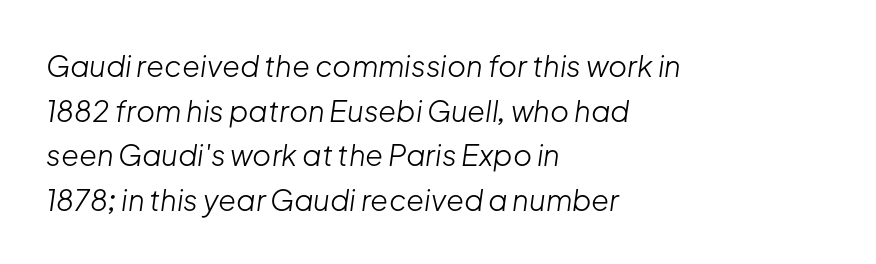
The image shows 29 px light type, italic (leaning right); set left-aligned, normal line spacing (1.54x), normal letter spacing, not underlined; low stroke contrast and a medium x-height.
